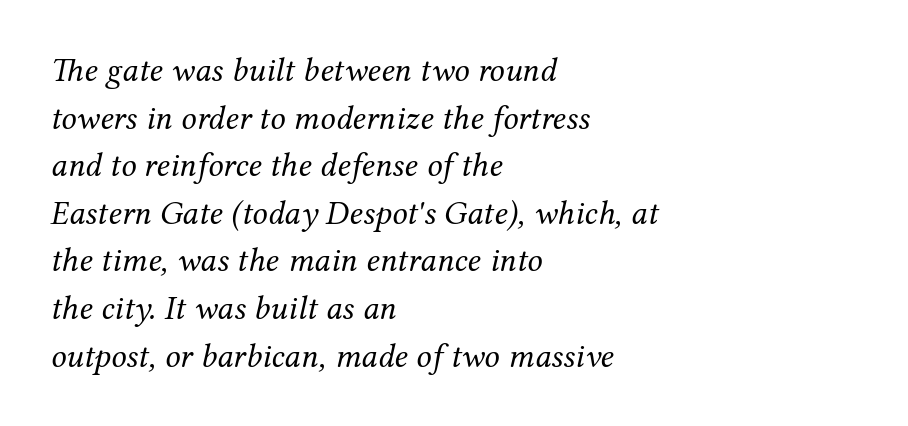
The space beneath each line is pristine and unruled. Is this a heavy cut? Hardly; it is regular or lighter. Each letter keeps its own natural width here, so spacing adapts to shape. Caption: standard tracking, unaltered. When letters slant like this, we call the style italic.
